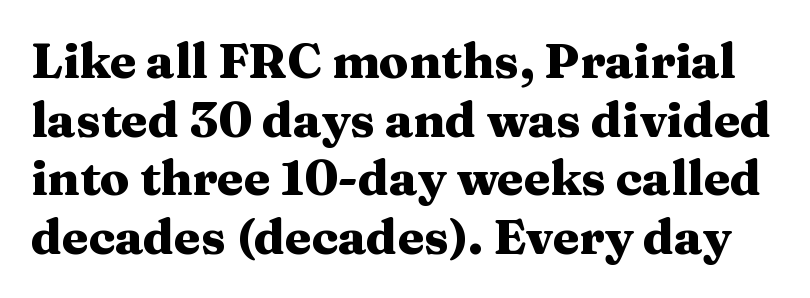
Vertical strokes here are truly vertical. Any mark beneath the type? The region is blank. You could not count columns in this text — the font is proportionally spaced. Words appear dense and cohesive because spacing is normal. Each glyph is drawn with heavy, bold strokes.
